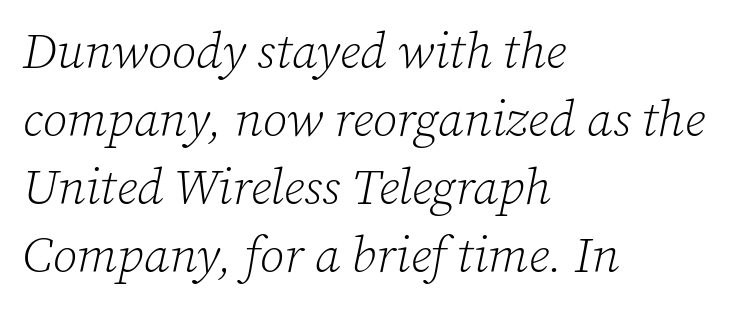
The image shows 50 px light serif type, italic (leaning right); set left-aligned, normal line spacing (1.36x), normal letter spacing, not underlined; low stroke contrast and a medium x-height.
